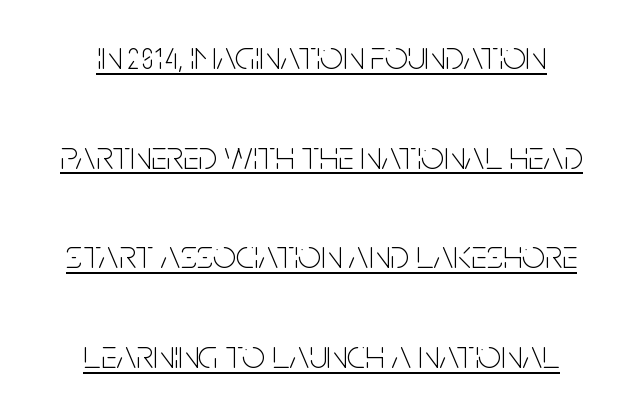
Observe the ordinary spacing: letters are neighbours, not strangers. Every row of glyphs is offset so its center matches the block's center. Caption: face not bold, strokes unweighted. The lettering stays uniformly vertical, giving the passage a roman look.
